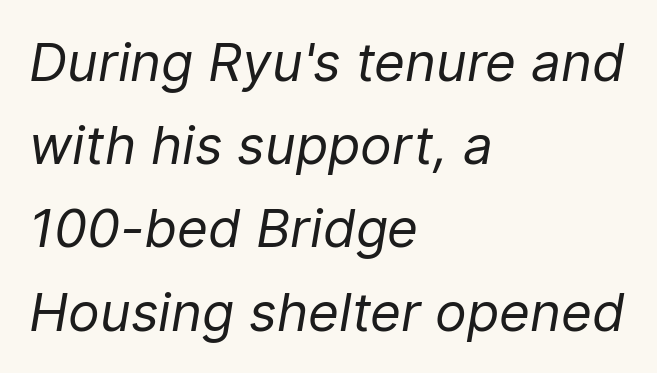
You could not count columns in this text — the font is proportionally spaced. Honestly, the row spacing looks completely unremarkable. If you drew a line through each stem, it would be angled. The zone under the glyphs is completely vacant. Stems here are at most as thick as an everyday book face. The rendering anchors every line to the left-hand side.
